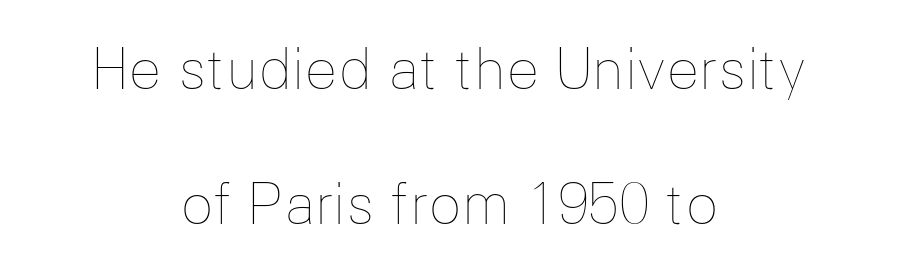
{"italic": "no", "bold": "no", "weight": "thin", "width": "normal", "stroke_contrast": "low", "x_height": "medium", "monospaced": "no", "underline": "no", "align": "center", "line_spacing": "loose", "line_spacing_ratio": 2.46, "letter_spacing": "normal", "letter_spacing_em": 0.0, "glyph_px": 55}
